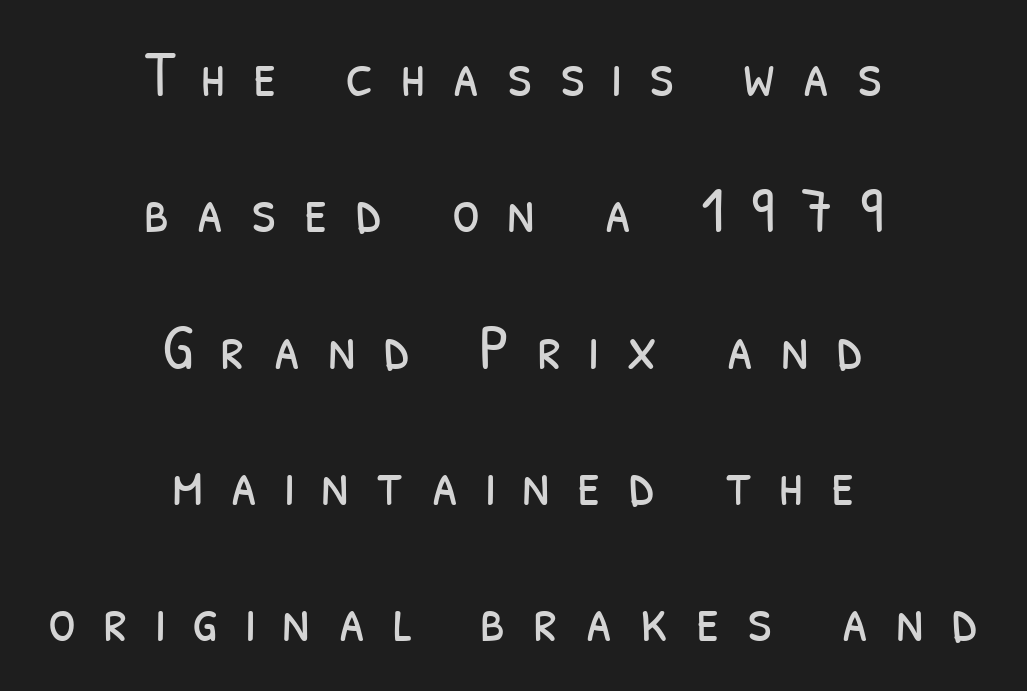
{"serif": "no", "bold": "no", "weight": "light", "width": "condensed", "stroke_contrast": "low", "x_height": "medium", "monospaced": "no", "underline": "no", "align": "center", "line_spacing": "loose", "line_spacing_ratio": 2.13, "letter_spacing": "wide", "letter_spacing_em": 0.42, "glyph_px": 64}
